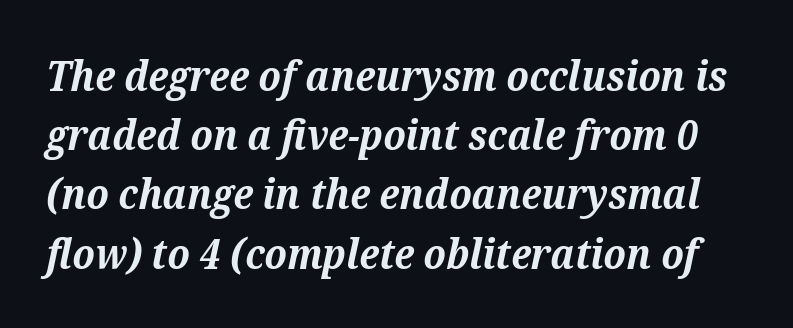
Q: Is the text bold? A: Yes.
Q: Is the text italic (slanted)? A: Yes, it leans right by about 12 degrees.
Q: Is the typeface a serif or a sans-serif typeface? A: Serif.
Q: Is the text underlined? A: No.
Q: Is the spacing between letters normal or unusually wide? A: Normal.
Q: Is the spacing between lines tight, normal or loose? A: Normal.
Q: Width (condensed, normal, or wide)? A: Normal.
Q: Stroke contrast? A: Medium.
Q: x-height? A: Medium.
Q: Monospaced? A: No.
